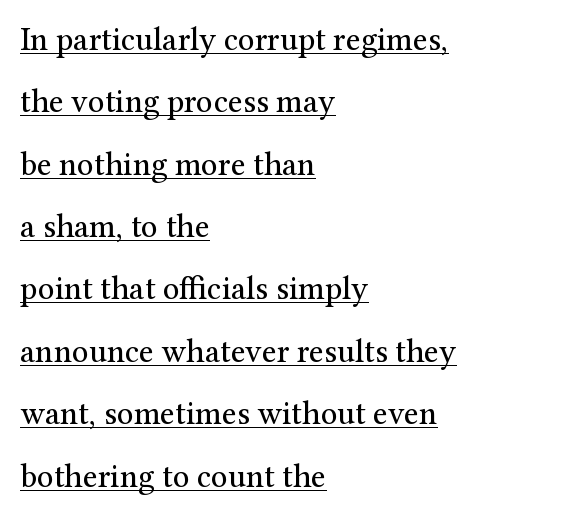
{"serif": "yes", "italic": "no", "bold": "no", "weight": "regular", "width": "normal", "stroke_contrast": "medium", "x_height": "medium", "monospaced": "no", "underline": "yes", "align": "left", "line_spacing_ratio": 1.89, "letter_spacing": "normal", "letter_spacing_em": 0.0, "glyph_px": 33}
